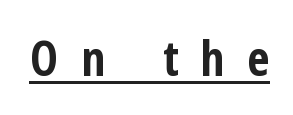
The glyphs in this specimen are sans serif. Think of a printed novel: that variable character pitch is what you see here. I'd describe the lettering as bold — thick and assertive. The sample's only ornament is a line tracing under the words. Does the lettering tilt? It doesn't — this is upright.
